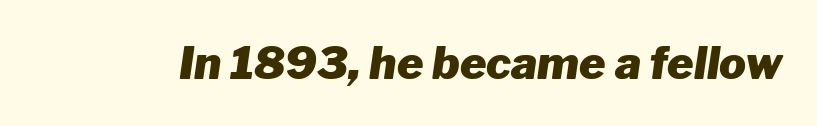
Q: Is the text bold? A: Yes.
Q: Is the text italic (slanted)? A: Yes, it leans right by about 8 degrees.
Q: Is the text underlined? A: No.
Q: Is the spacing between letters normal or unusually wide? A: Normal.
Q: Width (condensed, normal, or wide)? A: Normal.
Q: Stroke contrast? A: Low.
Q: x-height? A: Medium.
Q: Monospaced? A: No.
